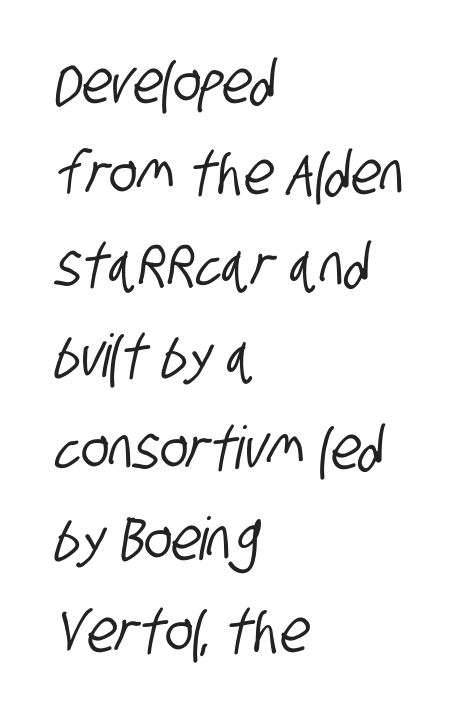
The image shows 59 px condensed sans-serif type; set left-aligned, normal line spacing (1.55x), normal letter spacing, not underlined; low stroke contrast and a large x-height.
